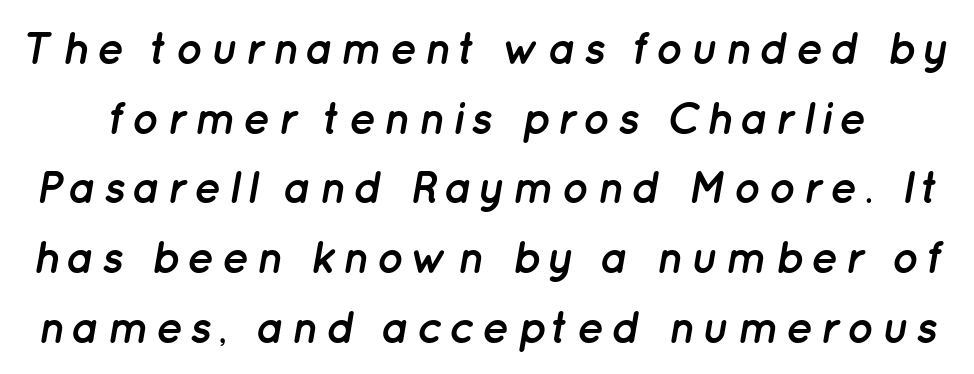
Q: Is the text bold? A: Yes.
Q: Is the text italic (slanted)? A: Yes, it leans right by about 12 degrees.
Q: Is the text underlined? A: No.
Q: Is the spacing between lines tight, normal or loose? A: Normal.
Q: Width (condensed, normal, or wide)? A: Normal.
Q: Stroke contrast? A: Low.
Q: x-height? A: Medium.
Q: Monospaced? A: No.
